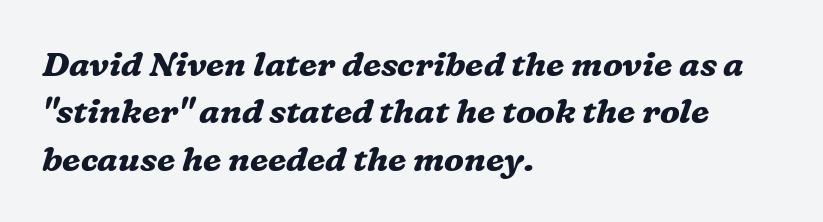
Letterform terminals end in serifs throughout the passage. Short and long lines alike share a common starting point at left. Look at the tracking — it's just the regular setting, nothing added. Students, observe: this is what conventionally led text looks like.
